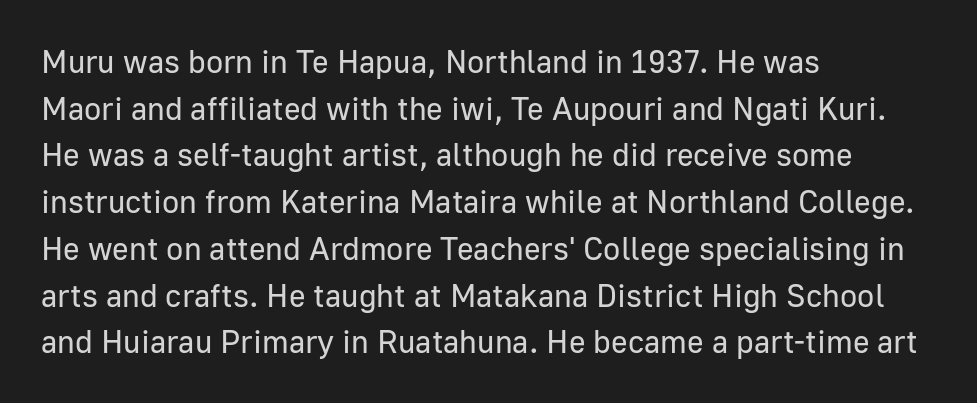
Q: Is the text bold? A: No.
Q: Is the text italic (slanted)? A: No, it is upright.
Q: Is the typeface a serif or a sans-serif typeface? A: Sans-serif.
Q: Is the text underlined? A: No.
Q: How is the paragraph aligned? A: Left-aligned.
Q: Is the spacing between letters normal or unusually wide? A: Normal.
Q: Is the spacing between lines tight, normal or loose? A: Normal.
Q: Width (condensed, normal, or wide)? A: Normal.
Q: Stroke contrast? A: Low.
Q: x-height? A: Medium.
Q: Monospaced? A: No.
